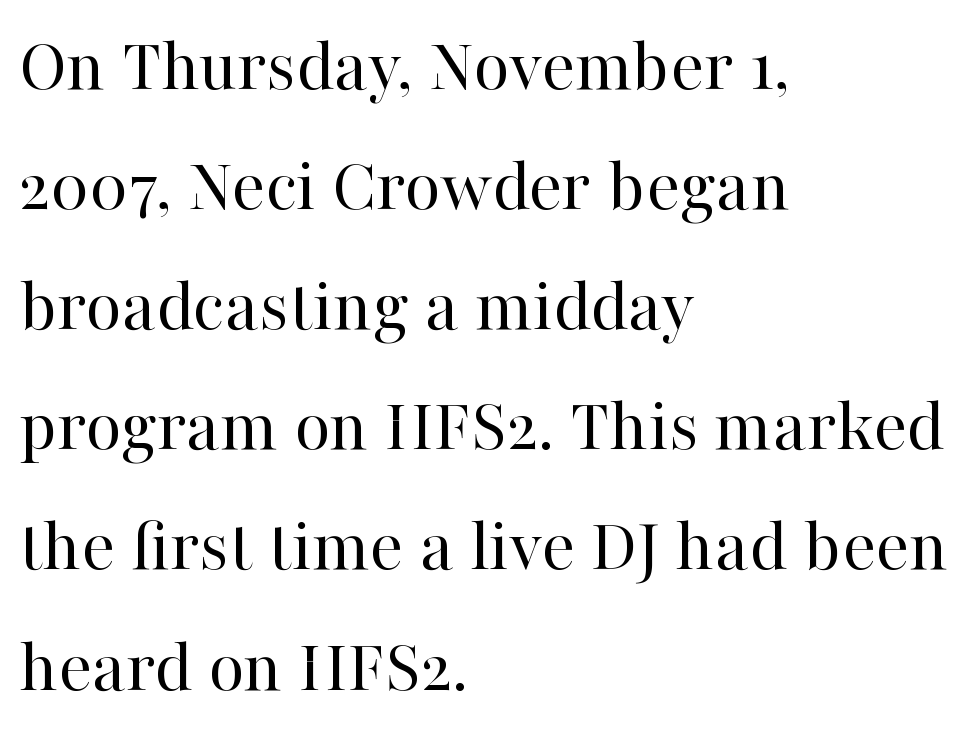
I'd call this a serif setting — the letters wear small feet. Is this a heavy cut? Hardly; it is regular or lighter. Whoever set this chose a conventional vertical rhythm. Note the varied advance widths — an 'i' is clearly narrower than an 'm'. Alignment: flush left. The rendering keeps characters at their native spacing.
